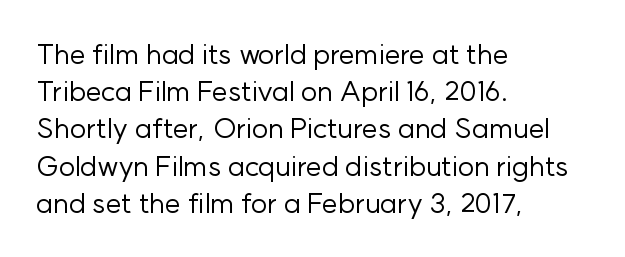
{"serif": "no", "italic": "no", "bold": "no", "weight": "regular", "width": "normal", "stroke_contrast": "low", "x_height": "medium", "monospaced": "no", "underline": "no", "align": "left", "line_spacing": "normal", "line_spacing_ratio": 1.33, "letter_spacing": "normal", "letter_spacing_em": 0.0, "glyph_px": 28}
